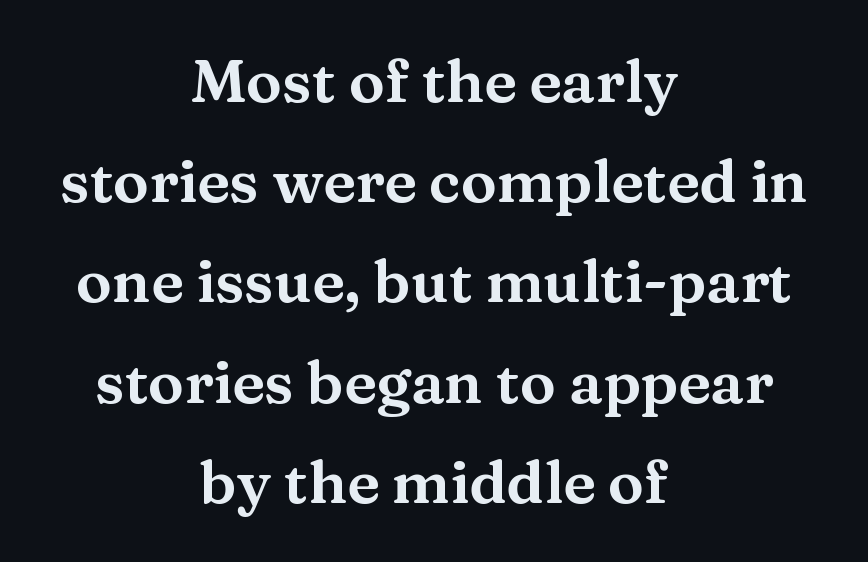
The specimen omits any rule beneath the text block's lines. These lines are rendered in a variable-pitch font. The horizontal fit of the characters is conventional and even. Visually the block forms a symmetrical silhouette, jagged on both flanks. A roman cut, with each character standing at attention. This is serif lettering, the kind often seen in printed books.
